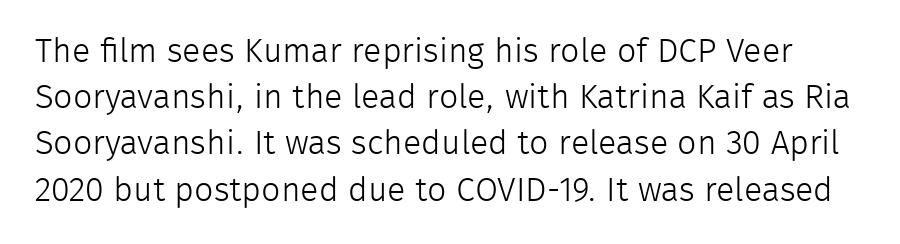
{"serif": "no", "italic": "no", "bold": "no", "weight": "light", "width": "normal", "stroke_contrast": "low", "x_height": "medium", "monospaced": "no", "underline": "no", "line_spacing": "normal", "line_spacing_ratio": 1.36, "letter_spacing": "normal", "letter_spacing_em": 0.0, "glyph_px": 34}
